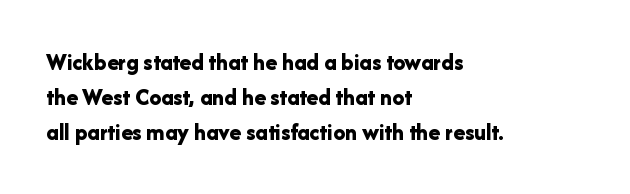
Q: Is the text bold? A: Yes.
Q: Is the text italic (slanted)? A: No, it is upright.
Q: Is the text underlined? A: No.
Q: How is the paragraph aligned? A: Left-aligned.
Q: Is the spacing between letters normal or unusually wide? A: Normal.
Q: Is the spacing between lines tight, normal or loose? A: Normal.
